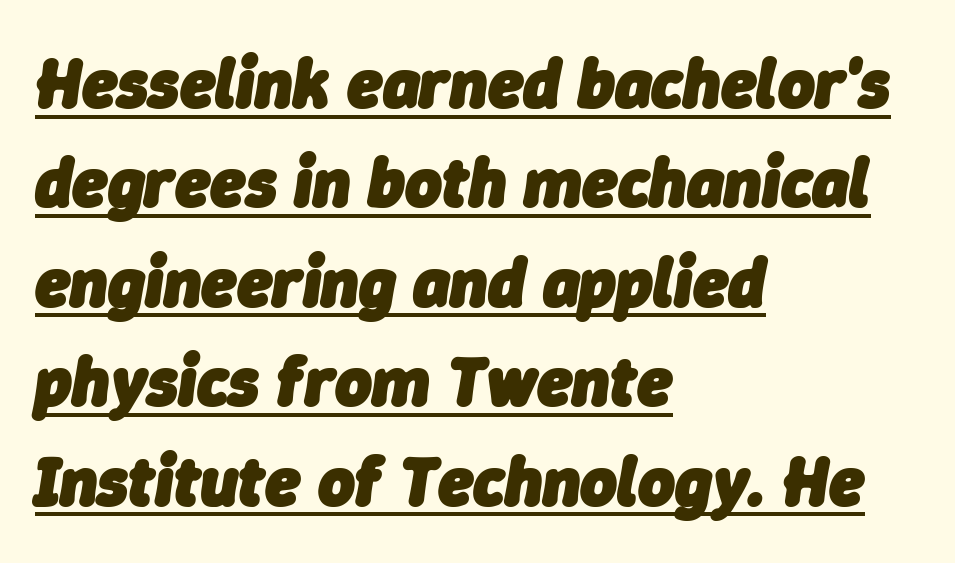
{"italic": "yes", "lean": "right", "slant_degrees": 9, "bold": "yes", "weight": "heavy", "width": "normal", "stroke_contrast": "low", "x_height": "medium", "monospaced": "no", "underline": "yes", "align": "left", "line_spacing": "normal", "line_spacing_ratio": 1.42, "letter_spacing": "normal", "letter_spacing_em": 0.0, "glyph_px": 70}
